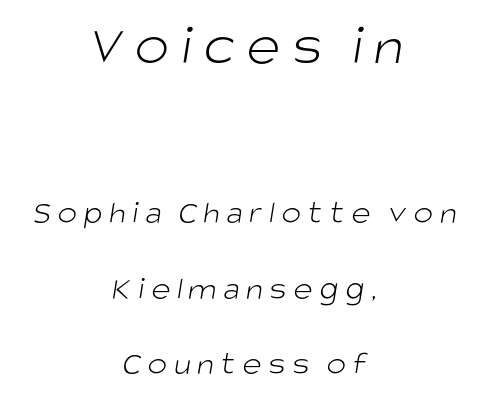
{"serif": "no", "bold": "no", "weight": "light", "width": "normal", "stroke_contrast": "low", "x_height": "large", "monospaced": "no", "underline": "no", "align": "center", "line_spacing": "loose", "line_spacing_ratio": 2.29, "letter_spacing": "wide", "letter_spacing_em": 0.2, "larger_block": "first", "size_ratio": 1.76, "glyph_px": 58}
